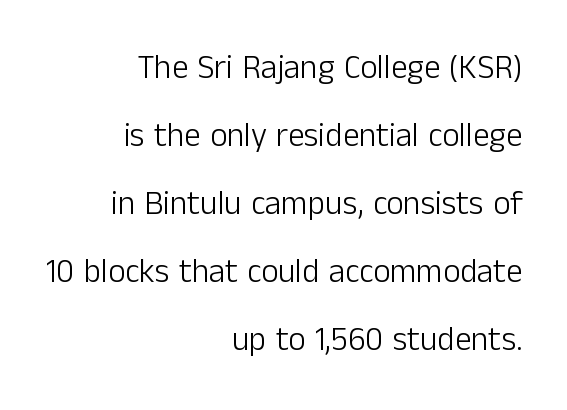
Proportional: the letters do not fall into vertical columns. The tracking reads as untouched default to a designer's eye. A typesetter would mark this as roman, not italic. Interline gaps are noticeably wide in this sample. Visually the block forms a straight wall on the right and a jagged coastline on the left. Compared with a typical body face, this is equally light or lighter still.
